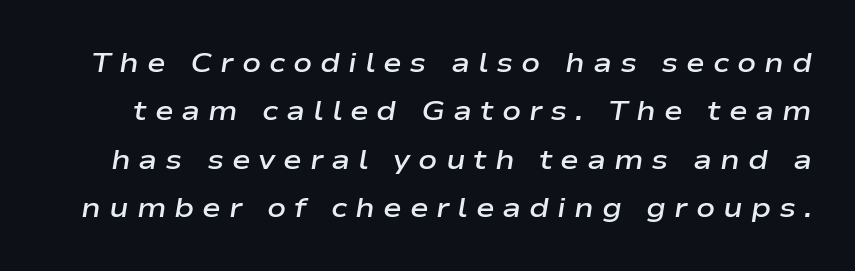
The passage shown is typed in a proportional face where columns would drift. A typesetter would call this heavily tracked-out type. Caption: semibold face, moderately heavy strokes. There's an unmistakable incline to the writing here.
